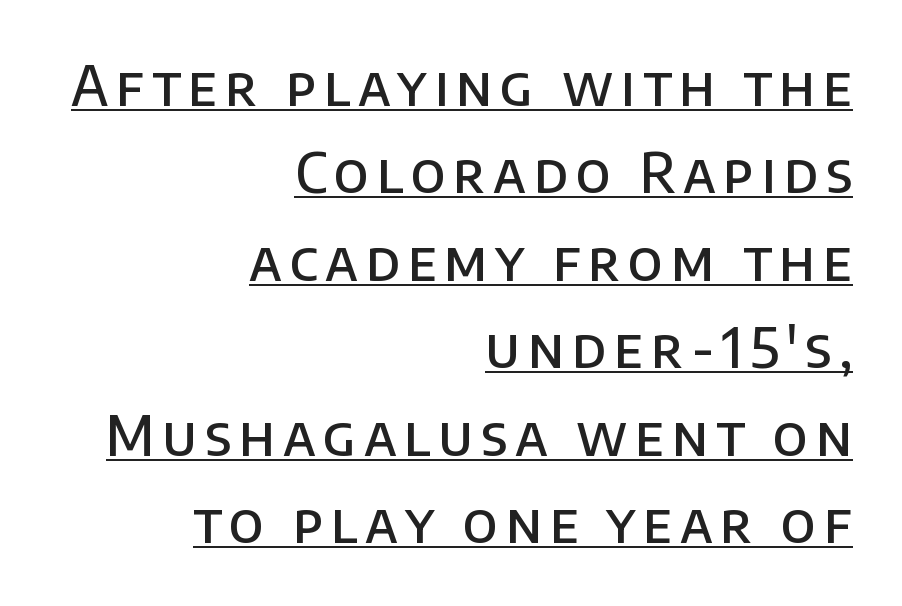
{"serif": "no", "italic": "no", "bold": "semi", "weight": "semibold", "width": "normal", "stroke_contrast": "low", "x_height": "large", "monospaced": "no", "underline": "yes", "align": "right", "line_spacing": "normal", "line_spacing_ratio": 1.62, "glyph_px": 54}
